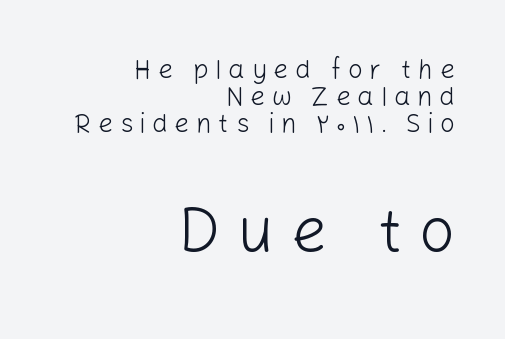
{"serif": "no", "italic": "no", "bold": "no", "weight": "light", "width": "normal", "stroke_contrast": "low", "x_height": "medium", "monospaced": "no", "underline": "no", "align": "right", "line_spacing": "tight", "line_spacing_ratio": 1.03, "letter_spacing": "wide", "letter_spacing_em": 0.26, "larger_block": "second", "size_ratio": 2.46, "glyph_px": 64}
